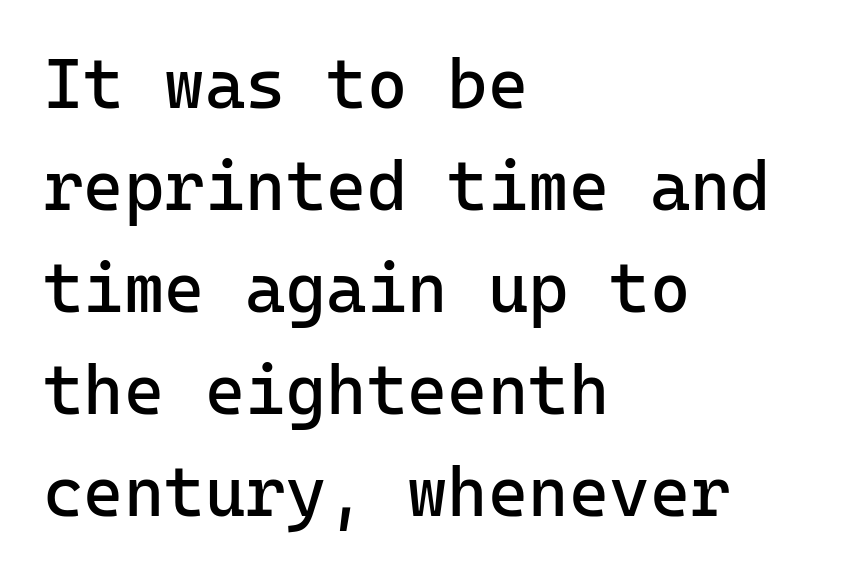
Q: Is the text bold? A: No.
Q: Is the text italic (slanted)? A: No, it is upright.
Q: Is the typeface a serif or a sans-serif typeface? A: Sans-serif.
Q: Is the text underlined? A: No.
Q: How is the paragraph aligned? A: Left-aligned.
Q: Is the spacing between letters normal or unusually wide? A: Normal.
Q: Is the spacing between lines tight, normal or loose? A: Normal.
Q: Width (condensed, normal, or wide)? A: Normal.
Q: Stroke contrast? A: Low.
Q: x-height? A: Medium.
Q: Monospaced? A: Yes.
